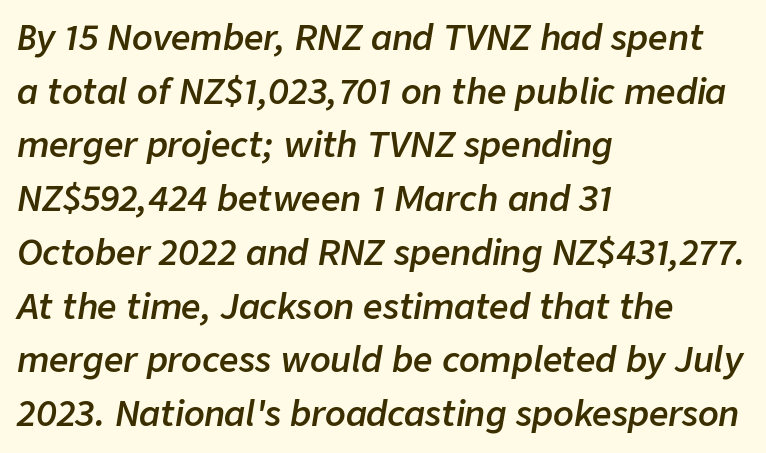
{"italic": "yes", "lean": "right", "slant_degrees": 9, "bold": "semi", "weight": "semibold", "width": "normal", "stroke_contrast": "low", "x_height": "medium", "monospaced": "no", "underline": "no", "align": "left", "line_spacing": "normal", "line_spacing_ratio": 1.58, "letter_spacing": "normal", "letter_spacing_em": 0.0, "glyph_px": 34}
